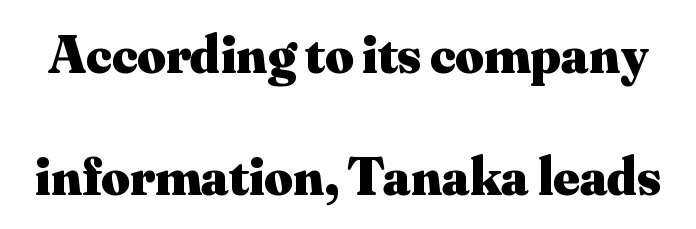
The image shows 55 px heavy serif type, upright; set loose line spacing (2.21x), normal letter spacing, not underlined; medium stroke contrast and a small x-height.
